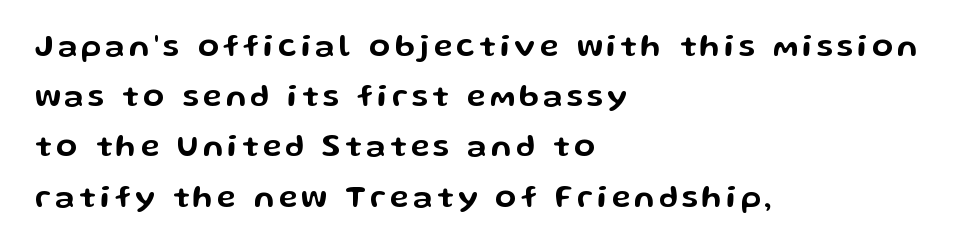
{"serif": "no", "italic": "no", "width": "wide", "stroke_contrast": "low", "x_height": "medium", "monospaced": "no", "underline": "no", "align": "left", "line_spacing": "normal", "line_spacing_ratio": 1.62, "glyph_px": 31}
